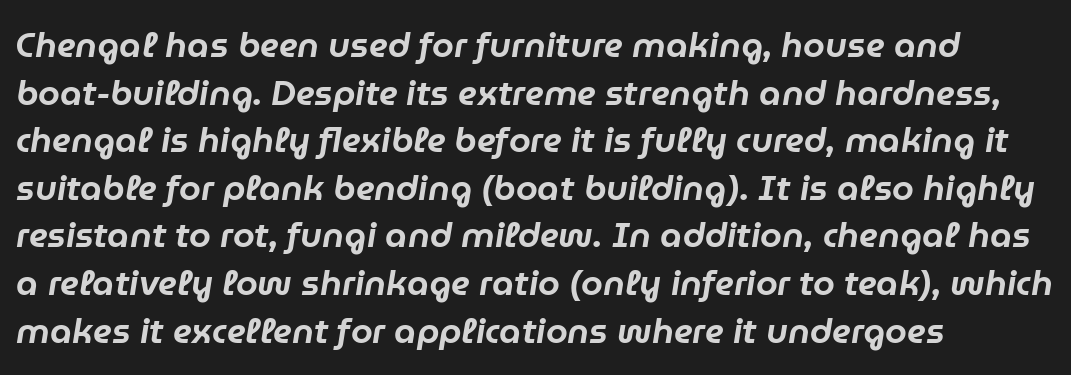
Q: Is the text italic (slanted)? A: Yes, it leans right by about 9 degrees.
Q: Is the text underlined? A: No.
Q: How is the paragraph aligned? A: Left-aligned.
Q: Is the spacing between letters normal or unusually wide? A: Normal.
Q: Is the spacing between lines tight, normal or loose? A: Normal.
Q: Width (condensed, normal, or wide)? A: Normal.
Q: Stroke contrast? A: Low.
Q: x-height? A: Medium.
Q: Monospaced? A: No.
